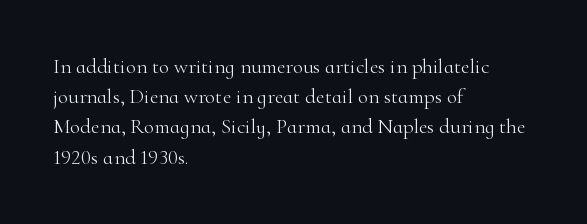
Regarding leading, the lines here are spaced in the standard way. Underline: absent. A classic flush-left, rag-right setting is used for this passage. Every character sits straight up, as roman type does.
